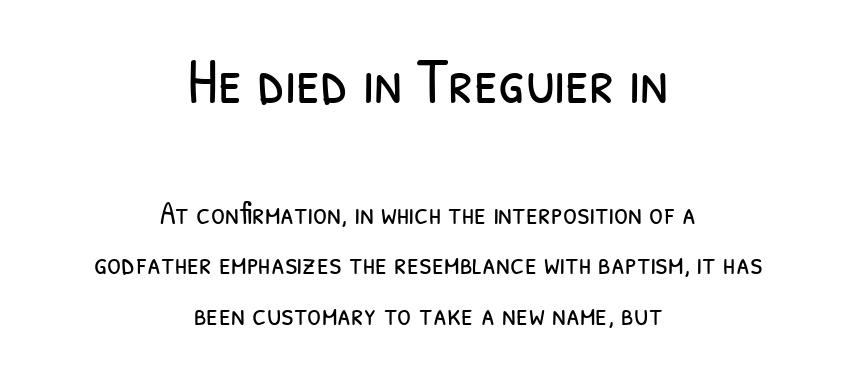
Vertical stems look standard width or narrower in stroke. Does the bottom block carry the larger type? No, the top block does. The strip under each line holds only bare page. Think of a printed novel: that variable character pitch is what you see here. No extra tracking has been applied to these lines. Does the type have serifs? No, each stem ends abruptly.
